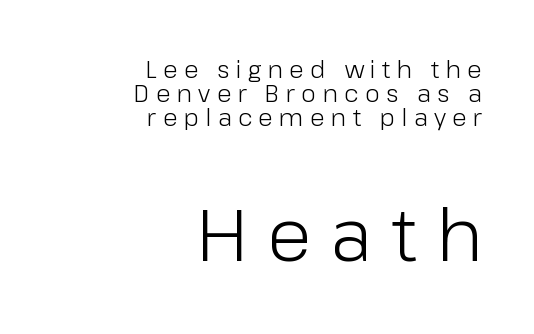
Reading down the block, your eye finds every line finishing at a fixed right position. Vertical strokes here are truly vertical. These lines have a slow, spaced-out rhythm from letter to letter. Of the two passages, the one underneath uses the larger point size.
